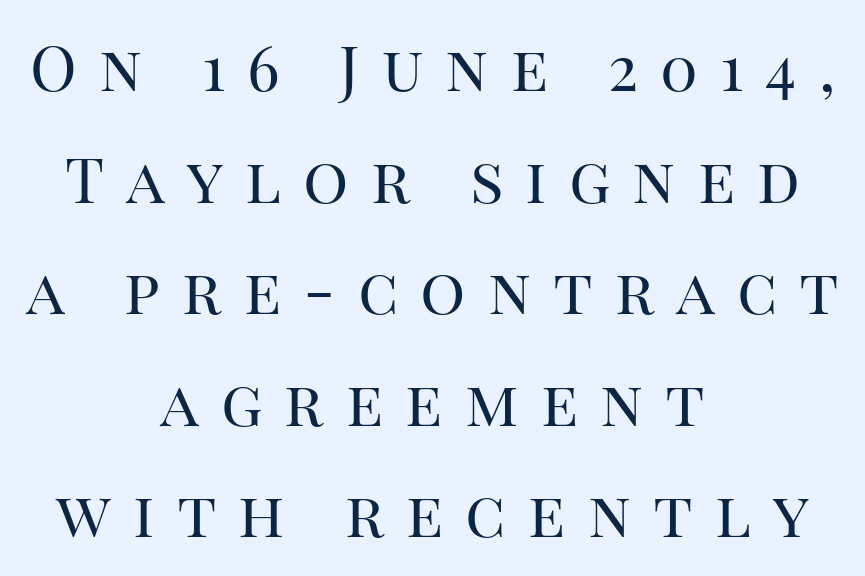
{"serif": "yes", "italic": "no", "bold": "no", "weight": "regular", "width": "normal", "stroke_contrast": "high", "x_height": "large", "monospaced": "no", "underline": "no", "align": "center", "line_spacing_ratio": 1.77, "letter_spacing": "wide", "letter_spacing_em": 0.35, "glyph_px": 63}
